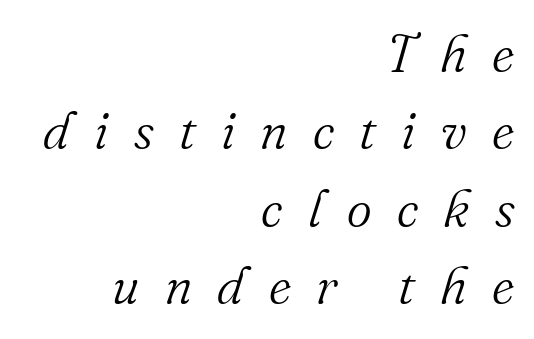
{"serif": "yes", "italic": "yes", "lean": "right", "slant_degrees": 16, "bold": "no", "weight": "light", "width": "normal", "stroke_contrast": "medium", "x_height": "small", "monospaced": "no", "underline": "no", "align": "right", "line_spacing": "normal", "line_spacing_ratio": 1.46, "letter_spacing": "wide", "letter_spacing_em": 0.48, "glyph_px": 53}
